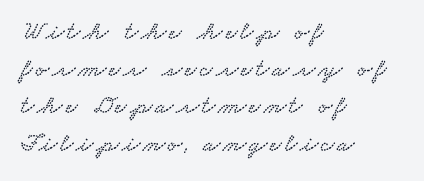
{"underline": "no", "align": "left", "line_spacing": "normal", "line_spacing_ratio": 1.43, "glyph_px": 26}
